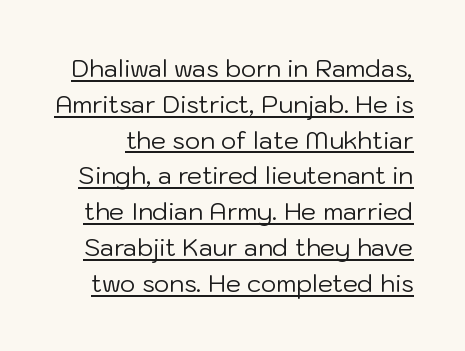
The image shows 24 px text type, upright; set normal line spacing (1.49x), normal letter spacing, underlined.
